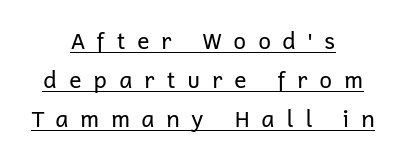
{"italic": "no", "bold": "no", "underline": "yes", "align": "center", "line_spacing": "normal", "line_spacing_ratio": 1.69, "letter_spacing": "wide", "letter_spacing_em": 0.49, "glyph_px": 23}
